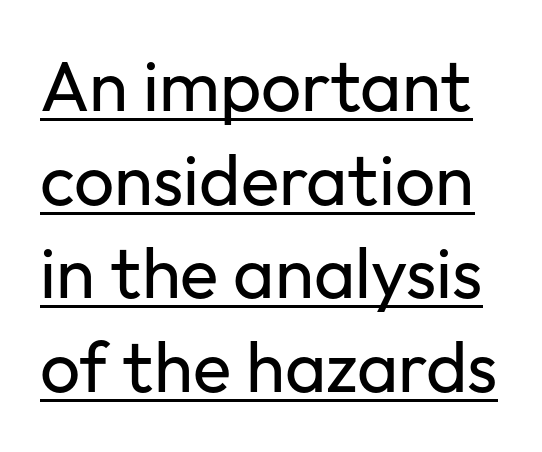
The image shows 71 px regular-weight sans-serif type, upright; set normal line spacing (1.32x), normal letter spacing, underlined; low stroke contrast and a medium x-height.
